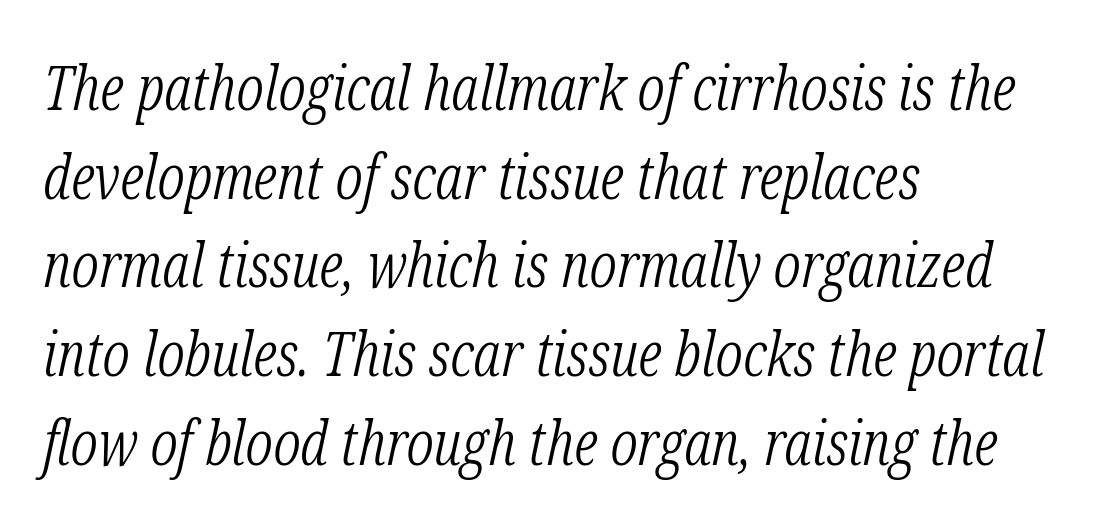
{"serif": "yes", "italic": "yes", "lean": "right", "slant_degrees": 12, "bold": "no", "weight": "light", "width": "condensed", "stroke_contrast": "low", "x_height": "medium", "monospaced": "no", "underline": "no", "align": "left", "line_spacing": "normal", "line_spacing_ratio": 1.43, "letter_spacing": "normal", "letter_spacing_em": 0.0, "glyph_px": 62}
